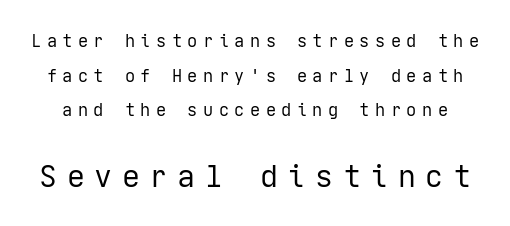
Q: Is the text bold? A: No.
Q: Is the text italic (slanted)? A: No, it is upright.
Q: Is the typeface a serif or a sans-serif typeface? A: Sans-serif.
Q: Is the text underlined? A: No.
Q: Is the spacing between letters normal or unusually wide? A: Unusually wide.
Q: Is the spacing between lines tight, normal or loose? A: Loose.
Q: Which block of text is set in a larger size, the first (top) or the second (bottom)? A: The second (bottom) one.
Q: Width (condensed, normal, or wide)? A: Normal.
Q: Stroke contrast? A: Low.
Q: x-height? A: Medium.
